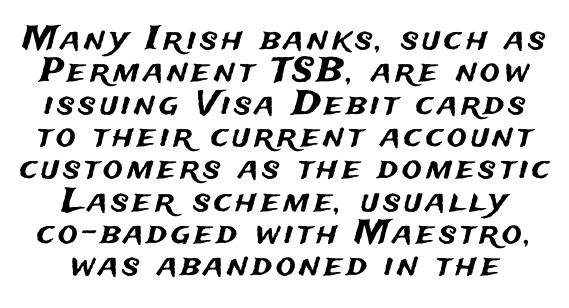
{"serif": "no", "width": "normal", "stroke_contrast": "medium", "x_height": "medium", "monospaced": "no", "underline": "no", "align": "center", "line_spacing": "tight", "line_spacing_ratio": 0.98, "glyph_px": 33}
